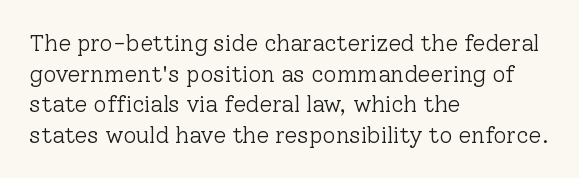
{"italic": "no", "bold": "no", "underline": "no", "align": "left", "line_spacing": "normal", "line_spacing_ratio": 1.33, "letter_spacing": "normal", "letter_spacing_em": 0.0, "glyph_px": 23}
